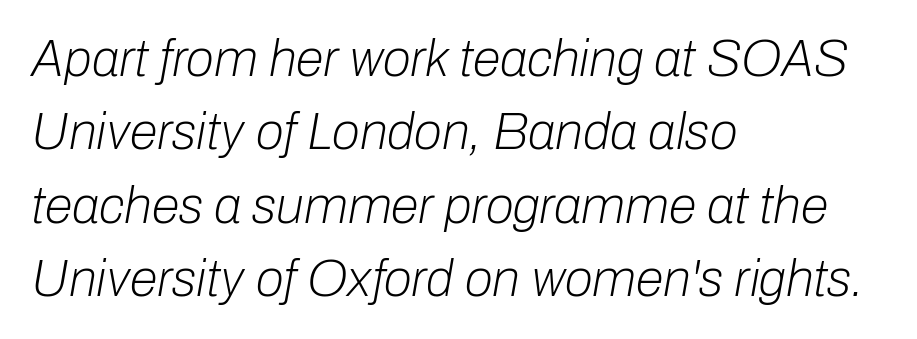
{"italic": "yes", "lean": "right", "slant_degrees": 10, "bold": "no", "weight": "light", "width": "normal", "stroke_contrast": "low", "x_height": "medium", "monospaced": "no", "underline": "no", "align": "left", "line_spacing": "normal", "line_spacing_ratio": 1.44, "letter_spacing": "normal", "letter_spacing_em": 0.0, "glyph_px": 51}
